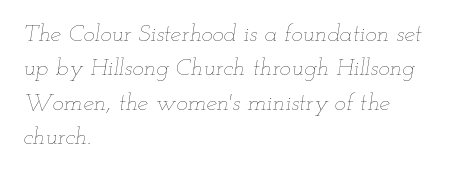
A light-to-regular cut is what we see here. Look at the tracking — it's just the regular setting, nothing added. Is there much room between lines? A standard amount, neither cramped nor airy. These lines were composed using italics.
